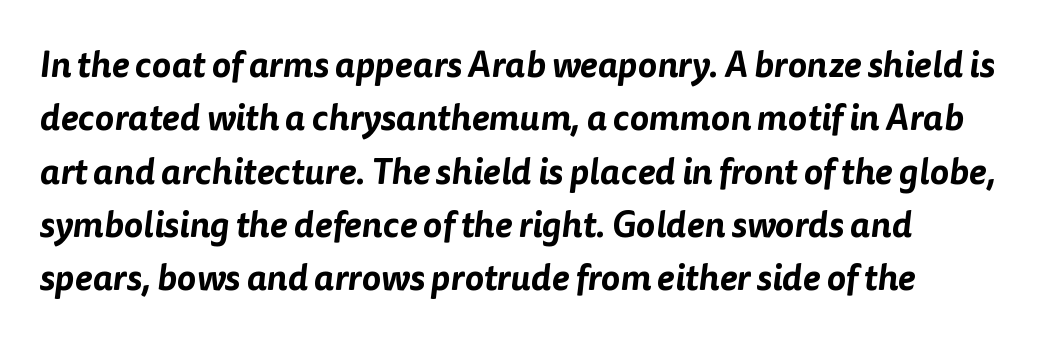
The image shows 36 px sans-serif type; set normal line spacing (1.48x), normal letter spacing, not underlined; low stroke contrast and a medium x-height.
